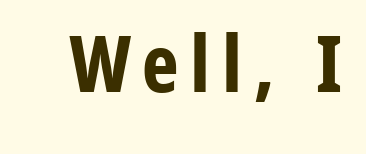
Q: Is the text bold? A: Yes.
Q: Is the text italic (slanted)? A: No, it is upright.
Q: Is the typeface a serif or a sans-serif typeface? A: Sans-serif.
Q: Is the text underlined? A: No.
Q: Width (condensed, normal, or wide)? A: Condensed.
Q: Stroke contrast? A: Low.
Q: x-height? A: Medium.
Q: Monospaced? A: No.
